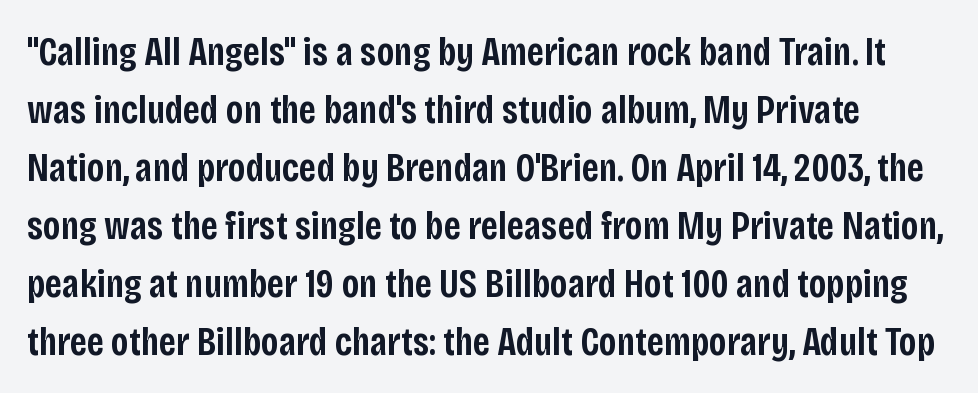
{"serif": "no", "italic": "no", "bold": "semi", "weight": "semibold", "width": "condensed", "stroke_contrast": "low", "x_height": "large", "monospaced": "no", "underline": "no", "line_spacing": "normal", "line_spacing_ratio": 1.45, "letter_spacing": "normal", "letter_spacing_em": 0.0, "glyph_px": 40}
